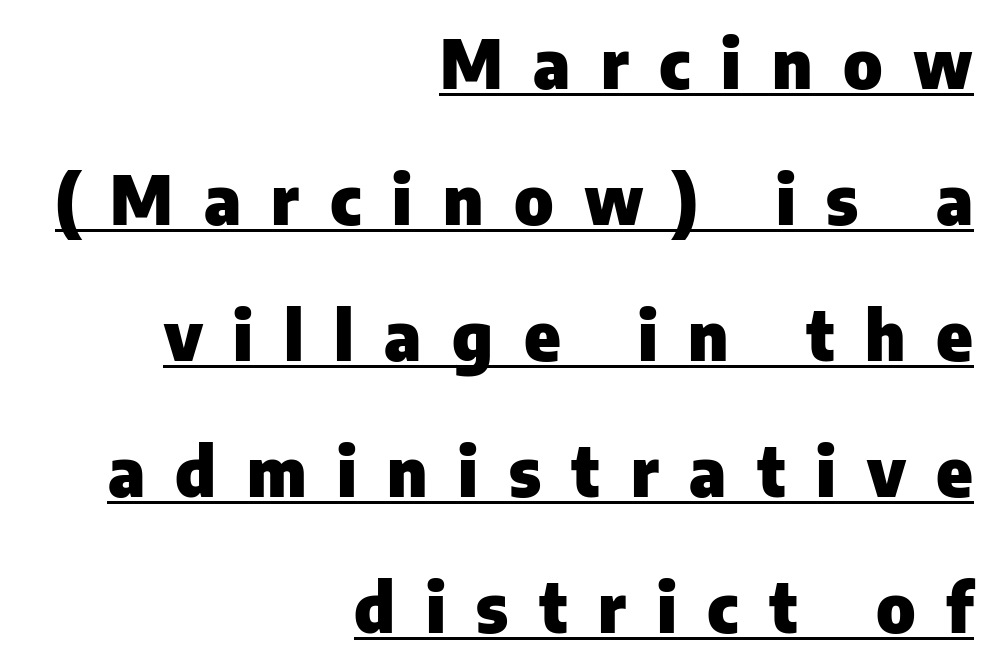
Q: Is the text bold? A: Yes.
Q: Is the text italic (slanted)? A: No, it is upright.
Q: Is the typeface a serif or a sans-serif typeface? A: Sans-serif.
Q: Is the text underlined? A: Yes.
Q: How is the paragraph aligned? A: Right-aligned.
Q: Is the spacing between letters normal or unusually wide? A: Unusually wide.
Q: Is the spacing between lines tight, normal or loose? A: Loose.
Q: Width (condensed, normal, or wide)? A: Normal.
Q: Stroke contrast? A: Low.
Q: x-height? A: Medium.
Q: Monospaced? A: No.
